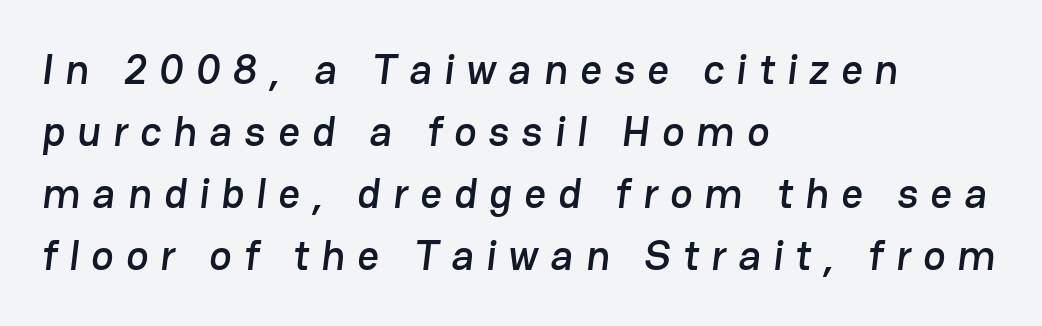
Descenders are the only things crossing below the line. Does extra space separate the letters? Yes, quite a lot of it. Compared with typical paragraphs, the rows here are spaced about the same. Nothing sits at the stroke ends, so this counts as sans-serif. The rendering uses natural spacing where letterforms have individual widths.
